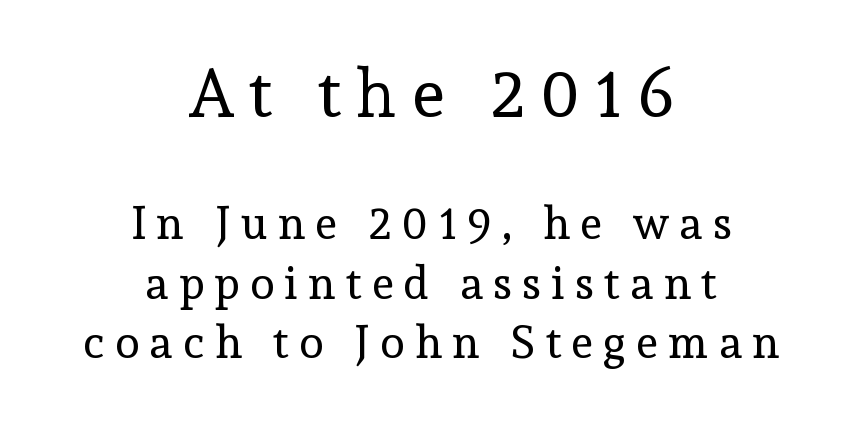
The image shows 67 px regular-weight serif type, upright; set centered, normal line spacing (1.33x), unusually wide letter spacing (+0.23 em), not underlined; the first (top) block is 1.49x larger; a medium x-height.
